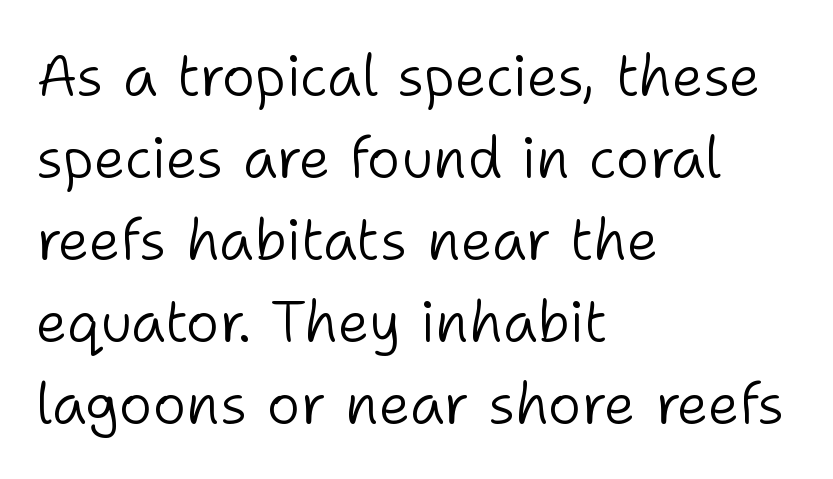
No chunkiness to these letters — they're not bold. One-word summary of the alignment: left. Do the characters align in a grid? No, the font is proportional. No extra tracking has been applied to these lines.
